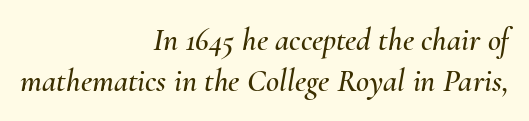
The image shows 32 px text type, italic (leaning right); set right-aligned, normal line spacing (1.28x), normal letter spacing, not underlined; medium stroke contrast and a small x-height.
